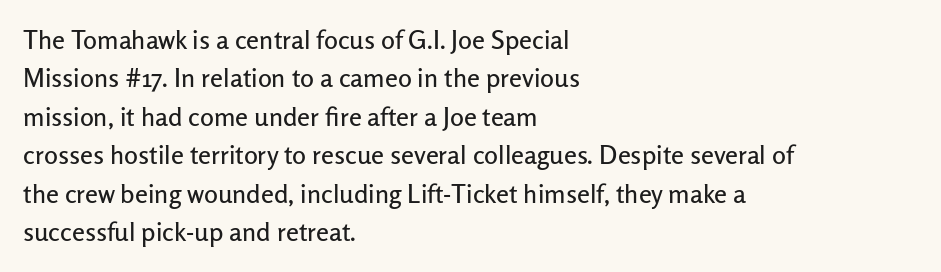
Q: Is the text italic (slanted)? A: No, it is upright.
Q: Is the text underlined? A: No.
Q: How is the paragraph aligned? A: Left-aligned.
Q: Is the spacing between letters normal or unusually wide? A: Normal.
Q: Is the spacing between lines tight, normal or loose? A: Normal.
